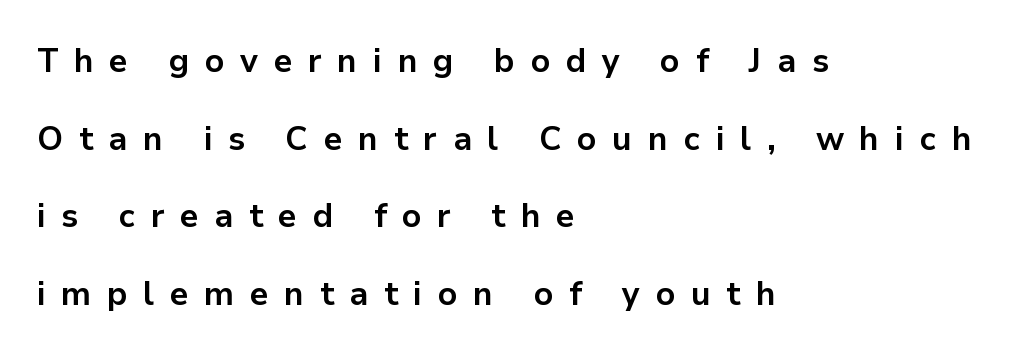
The image shows 33 px bold sans-serif type, upright; set left-aligned, loose line spacing (2.35x), unusually wide letter spacing (+0.47 em), not underlined; low stroke contrast and a medium x-height.
